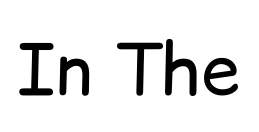
Q: Is the text bold? A: No.
Q: Is the text italic (slanted)? A: No, it is upright.
Q: Is the typeface a serif or a sans-serif typeface? A: Sans-serif.
Q: Is the text underlined? A: No.
Q: Is the spacing between letters normal or unusually wide? A: Normal.
Q: Width (condensed, normal, or wide)? A: Normal.
Q: Stroke contrast? A: Low.
Q: x-height? A: Medium.
Q: Monospaced? A: No.
